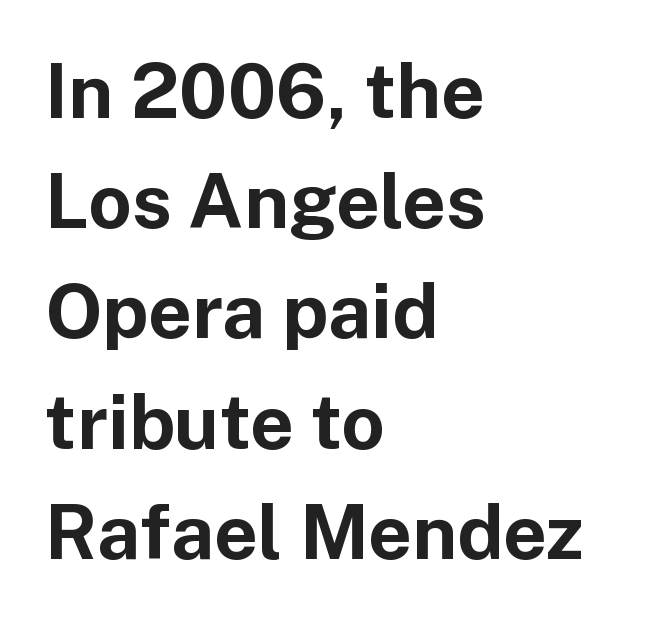
{"serif": "no", "italic": "no", "bold": "yes", "weight": "bold", "width": "normal", "stroke_contrast": "low", "x_height": "medium", "monospaced": "no", "underline": "no", "align": "left", "line_spacing": "normal", "line_spacing_ratio": 1.45, "letter_spacing": "normal", "letter_spacing_em": 0.0, "glyph_px": 76}
